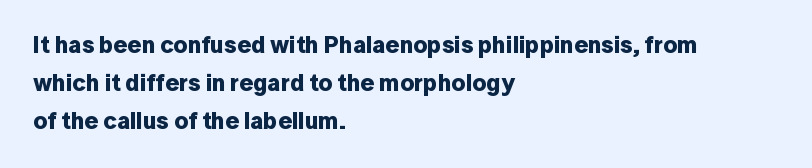
Any mark beneath the type? The region is blank. The letters stand upright; this is a roman face. The type is set solid horizontally, with unmodified tracking. Which margin do the lines hug? The left one — the right edge is uneven. The rendering uses a bold face; every stroke is thick and dark.
